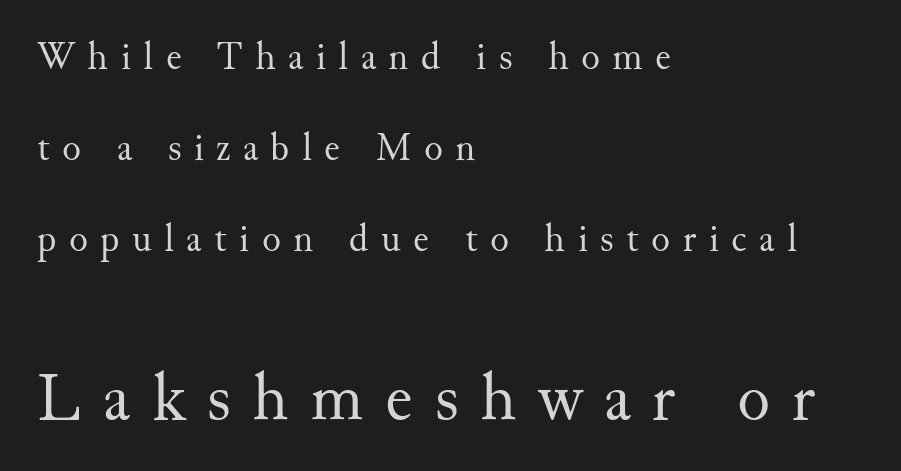
The image shows 68 px regular-weight serif type, upright; set left-aligned, loose line spacing (2.33x), unusually wide letter spacing (+0.32 em), not underlined; the second (bottom) block is 1.74x larger; medium stroke contrast and a small x-height.
